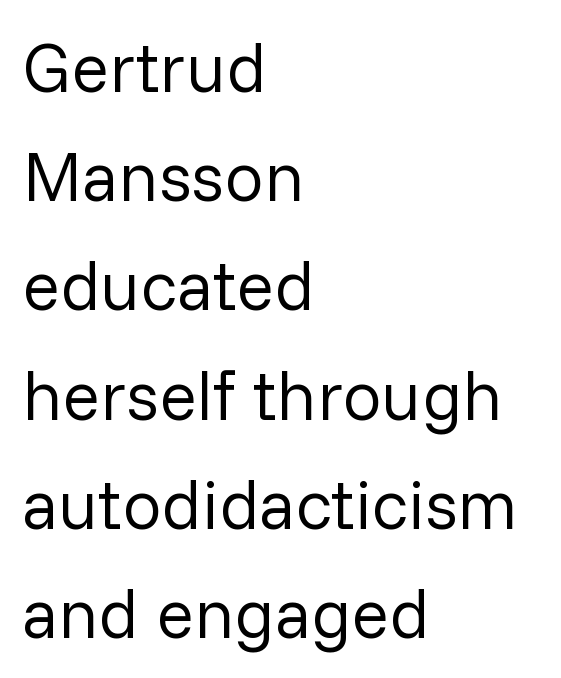
{"serif": "no", "italic": "no", "bold": "no", "weight": "regular", "width": "normal", "stroke_contrast": "low", "x_height": "medium", "monospaced": "no", "underline": "no", "align": "left", "line_spacing": "normal", "line_spacing_ratio": 1.56, "letter_spacing": "normal", "letter_spacing_em": 0.0, "glyph_px": 70}
